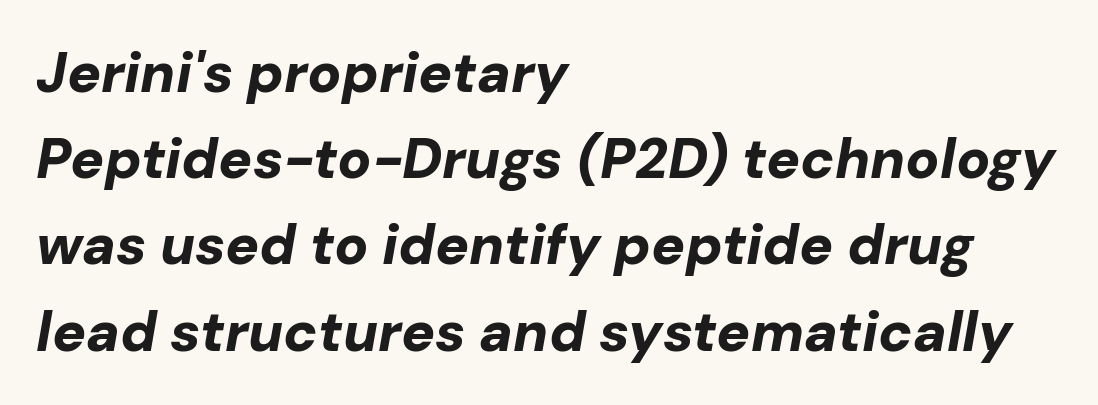
Q: Is the text bold? A: Yes.
Q: Is the text italic (slanted)? A: Yes, it leans right by about 10 degrees.
Q: Is the text underlined? A: No.
Q: How is the paragraph aligned? A: Left-aligned.
Q: Is the spacing between letters normal or unusually wide? A: Normal.
Q: Is the spacing between lines tight, normal or loose? A: Normal.
Q: Width (condensed, normal, or wide)? A: Normal.
Q: Stroke contrast? A: Low.
Q: x-height? A: Medium.
Q: Monospaced? A: No.
